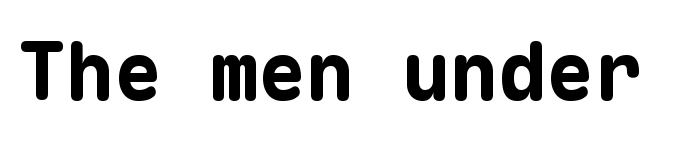
The image shows 80 px bold sans-serif type, upright, monospaced; set normal letter spacing, not underlined; low stroke contrast and a medium x-height.
